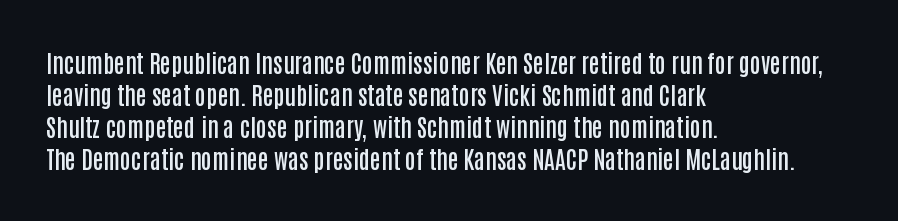
Q: Is the text bold? A: Semi-bold.
Q: Is the text italic (slanted)? A: No, it is upright.
Q: Is the text underlined? A: No.
Q: How is the paragraph aligned? A: Left-aligned.
Q: Is the spacing between letters normal or unusually wide? A: Normal.
Q: Is the spacing between lines tight, normal or loose? A: Normal.
